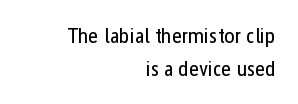
The foot of each line stays bare and open. The vertical gap from one line to the next is medium. These lines stack with their right ends in a neat column. Is there any slant? The stems are plumb. The strokes are not fattened; the text isn't bold.
